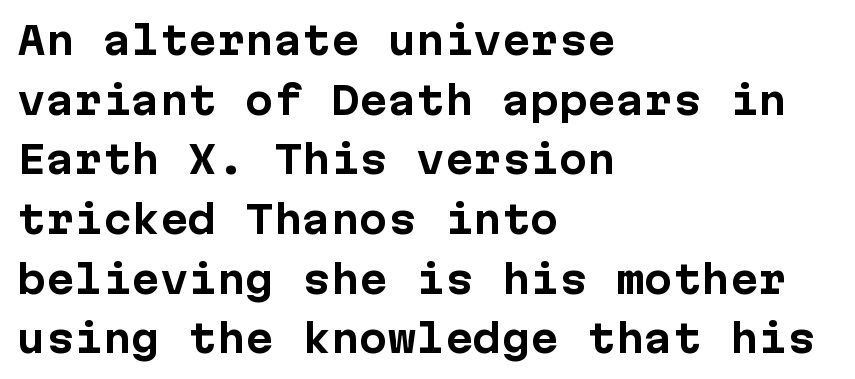
These words are printed bold, with thick strokes throughout. The vertical gap from one line to the next is medium. Upright lettering throughout. Teacher's note: observe the even left margin — that is flush-left alignment. The rendering shows plain stroke endings on the letterforms — a sans-serif design. A typesetter would call this zero additional tracking.
